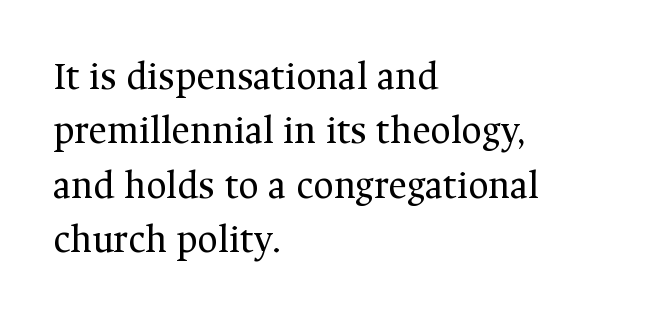
Q: Is the text bold? A: No.
Q: Is the text italic (slanted)? A: No, it is upright.
Q: Is the typeface a serif or a sans-serif typeface? A: Serif.
Q: Is the text underlined? A: No.
Q: How is the paragraph aligned? A: Left-aligned.
Q: Is the spacing between letters normal or unusually wide? A: Normal.
Q: Is the spacing between lines tight, normal or loose? A: Normal.
Q: Width (condensed, normal, or wide)? A: Normal.
Q: Stroke contrast? A: Medium.
Q: x-height? A: Medium.
Q: Monospaced? A: No.
